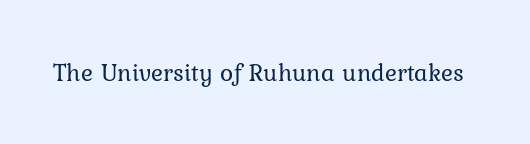
The rendering keeps characters at their native spacing. The font sits on the lighter half of the weight spectrum, regular included. Quick note: underline off. Is there any slant? The stems are plumb.
